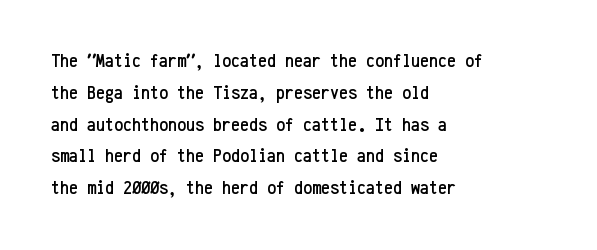
The image shows 20 px text type, upright; set left-aligned, normal line spacing (1.59x), normal letter spacing, not underlined.
